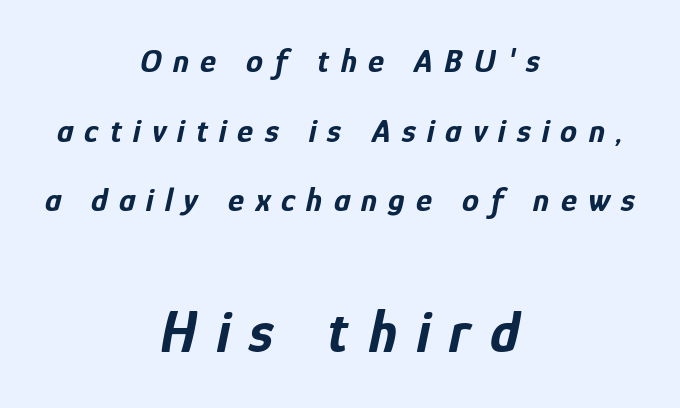
{"italic": "yes", "lean": "right", "slant_degrees": 12, "bold": "yes", "weight": "bold", "width": "condensed", "stroke_contrast": "low", "x_height": "medium", "monospaced": "no", "underline": "no", "align": "center", "line_spacing": "loose", "line_spacing_ratio": 2.05, "letter_spacing": "wide", "letter_spacing_em": 0.33, "larger_block": "second", "size_ratio": 1.76, "glyph_px": 60}
